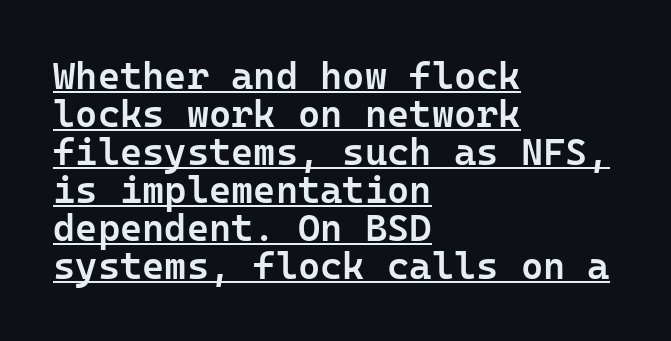
Q: Is the text bold? A: Semi-bold.
Q: Is the text italic (slanted)? A: No, it is upright.
Q: Is the typeface a serif or a sans-serif typeface? A: Sans-serif.
Q: Is the text underlined? A: Yes.
Q: How is the paragraph aligned? A: Left-aligned.
Q: Is the spacing between letters normal or unusually wide? A: Normal.
Q: Is the spacing between lines tight, normal or loose? A: Tight.
Q: Width (condensed, normal, or wide)? A: Normal.
Q: Stroke contrast? A: Low.
Q: x-height? A: Medium.
